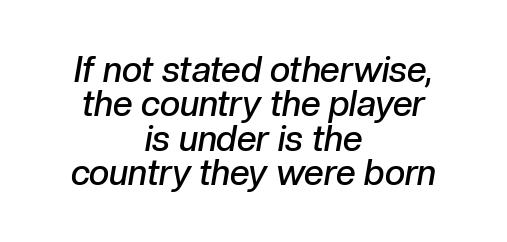
Q: Is the text bold? A: Semi-bold.
Q: Is the text italic (slanted)? A: Yes, it leans right by about 10 degrees.
Q: Is the text underlined? A: No.
Q: How is the paragraph aligned? A: Centered.
Q: Is the spacing between letters normal or unusually wide? A: Normal.
Q: Is the spacing between lines tight, normal or loose? A: Tight.
Q: Width (condensed, normal, or wide)? A: Normal.
Q: Stroke contrast? A: Low.
Q: x-height? A: Medium.
Q: Monospaced? A: No.
